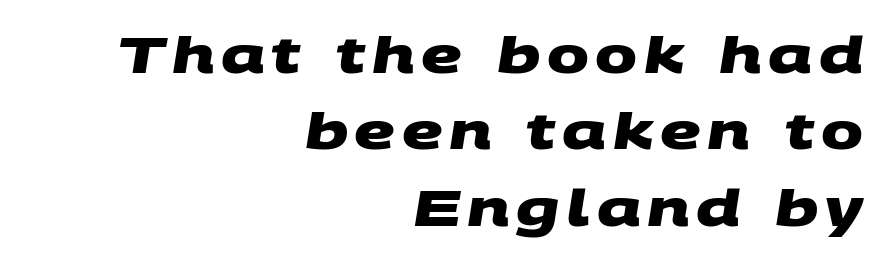
The image shows 50 px heavy, wide sans-serif type; set right-aligned, normal line spacing (1.53x), not underlined; medium stroke contrast and a large x-height.
